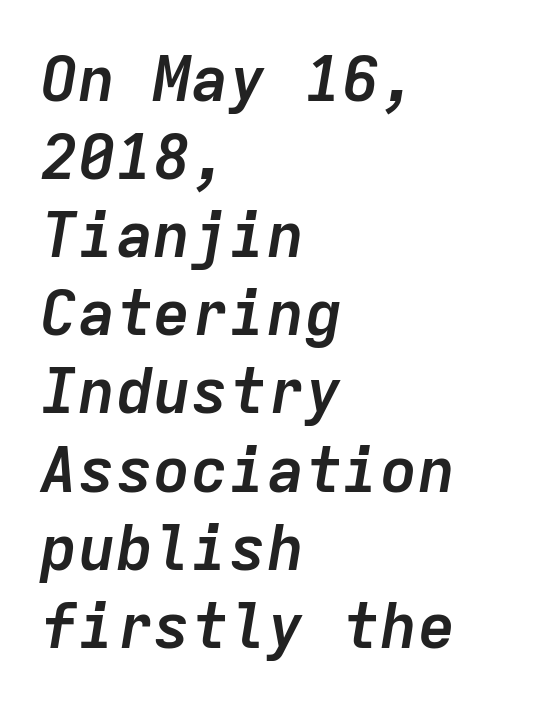
Horizontally, the lines are justified to the leading edge only. Spacing between characters is what you'd get straight out of the box. The rendering uses a bold face; every stroke is thick and dark. Honestly, there is no underline to notice here at all.
